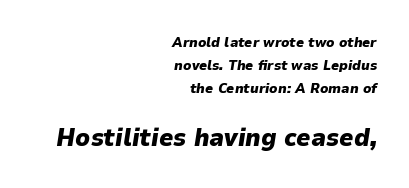
These lines are set flush right with a ragged left edge. Whoever set this chose a conventional vertical rhythm. The zone under the glyphs is completely vacant. Tracking value appears to be zero — textbook default spacing. The font's italic variant was chosen for this text.
